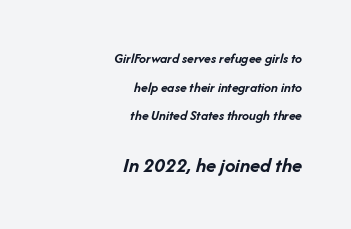
Q: Is the text bold? A: Yes.
Q: Is the text italic (slanted)? A: Yes, it leans right by about 14 degrees.
Q: Is the text underlined? A: No.
Q: How is the paragraph aligned? A: Right-aligned.
Q: Is the spacing between letters normal or unusually wide? A: Normal.
Q: Is the spacing between lines tight, normal or loose? A: Loose.
Q: Which block of text is set in a larger size, the first (top) or the second (bottom)? A: The second (bottom) one.
